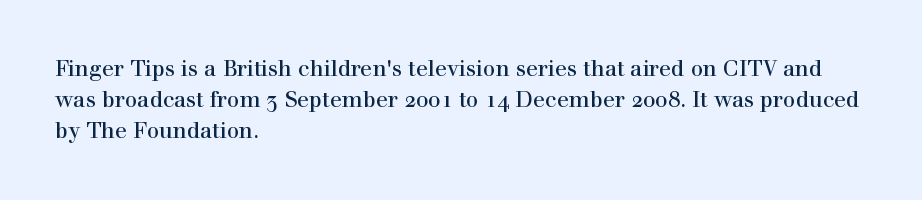
{"italic": "no", "underline": "no", "align": "left", "line_spacing": "normal", "line_spacing_ratio": 1.41, "letter_spacing": "normal", "letter_spacing_em": 0.0, "glyph_px": 22}
